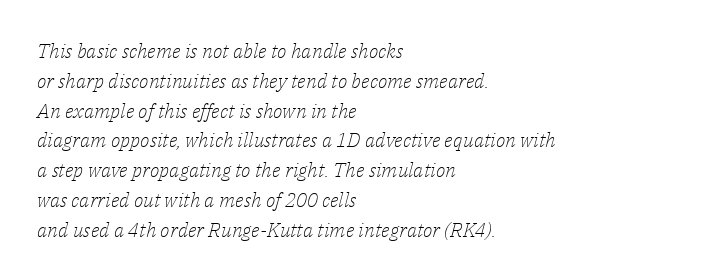
Left-aligned paragraph, ragged on the right. Lines of text with bare space underneath. The letters look calm and open, with moderate or lighter stems. Notice how descenders clear the ascenders below comfortably — that's standard leading.
